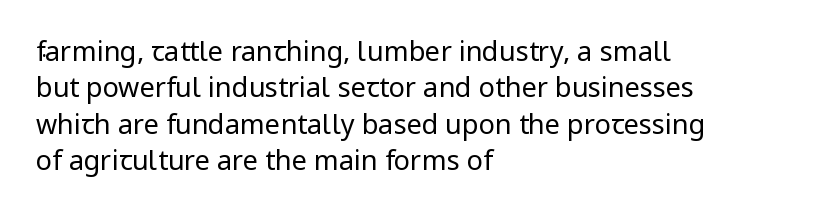
{"italic": "no", "bold": "no", "underline": "no", "align": "left", "line_spacing": "normal", "line_spacing_ratio": 1.35, "letter_spacing": "normal", "letter_spacing_em": 0.0, "glyph_px": 27}
